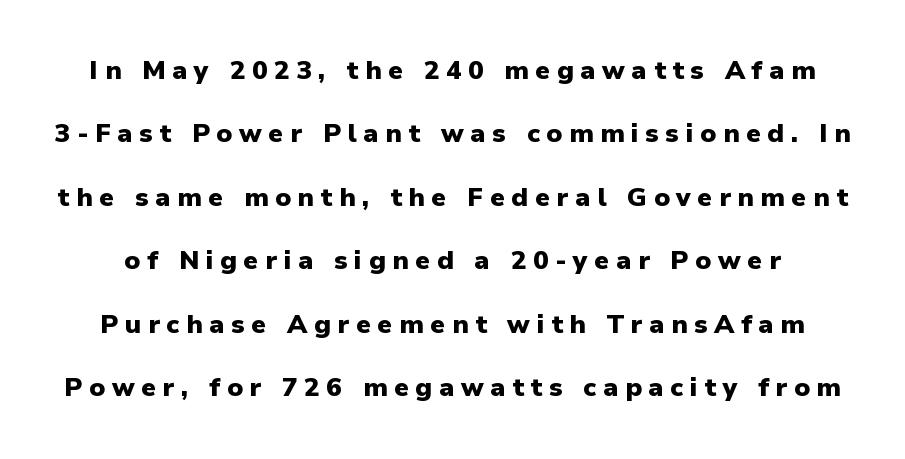
{"italic": "no", "bold": "yes", "underline": "no", "line_spacing": "loose", "line_spacing_ratio": 2.44, "letter_spacing": "wide", "letter_spacing_em": 0.25, "glyph_px": 26}
